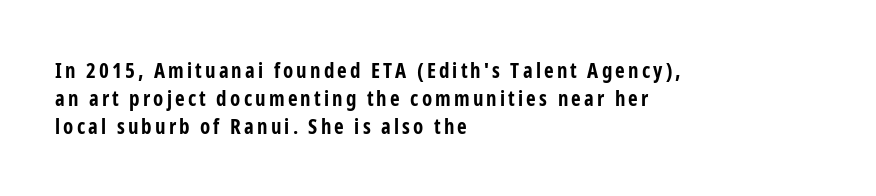
{"italic": "no", "bold": "yes", "underline": "no", "align": "left", "line_spacing": "normal", "line_spacing_ratio": 1.33, "glyph_px": 21}
